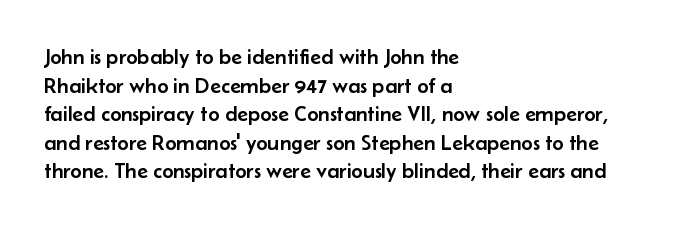
The image shows 22 px text type, upright; set left-aligned, normal line spacing (1.3x), normal letter spacing, not underlined.
